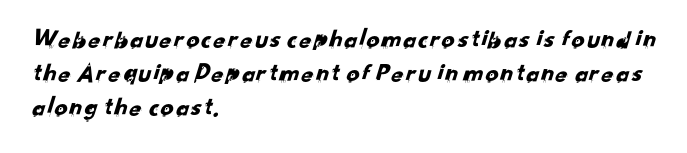
The image shows 26 px text type; set left-aligned, normal line spacing (1.3x), normal letter spacing, not underlined.
